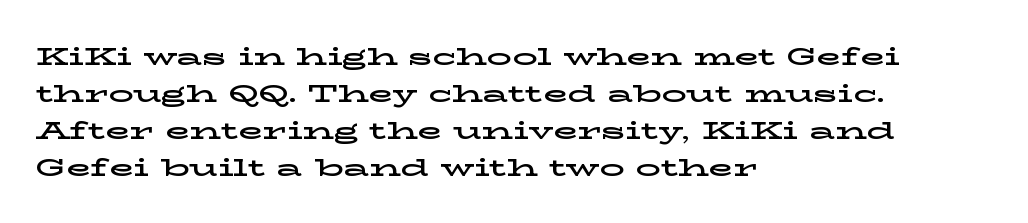
The image shows 25 px text type, upright; set left-aligned, normal line spacing (1.48x), normal letter spacing, not underlined.
